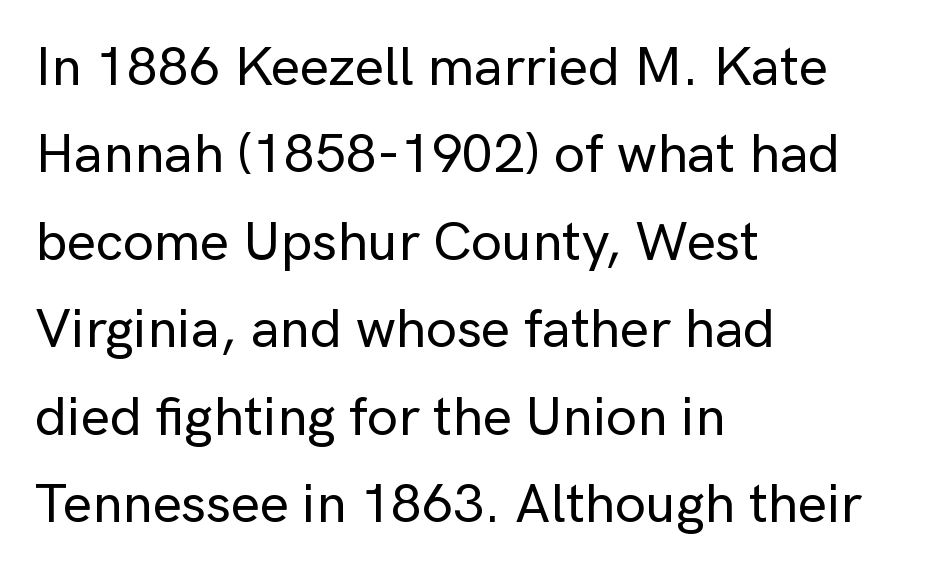
{"serif": "no", "italic": "no", "width": "normal", "stroke_contrast": "low", "x_height": "medium", "monospaced": "no", "underline": "no", "align": "left", "line_spacing": "normal", "line_spacing_ratio": 1.59, "letter_spacing": "normal", "letter_spacing_em": 0.0, "glyph_px": 55}
